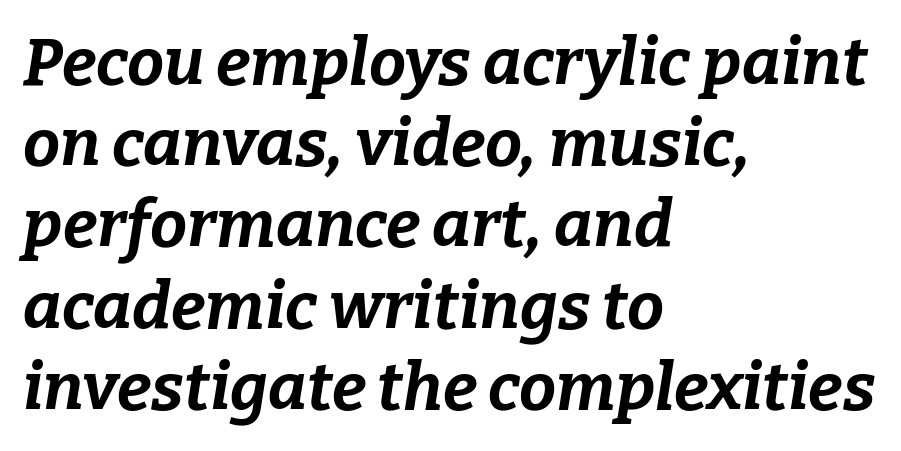
Q: Is the text bold? A: Yes.
Q: Is the text italic (slanted)? A: Yes, it leans right by about 9 degrees.
Q: Is the text underlined? A: No.
Q: How is the paragraph aligned? A: Left-aligned.
Q: Is the spacing between letters normal or unusually wide? A: Normal.
Q: Width (condensed, normal, or wide)? A: Normal.
Q: Stroke contrast? A: Low.
Q: x-height? A: Medium.
Q: Monospaced? A: No.
